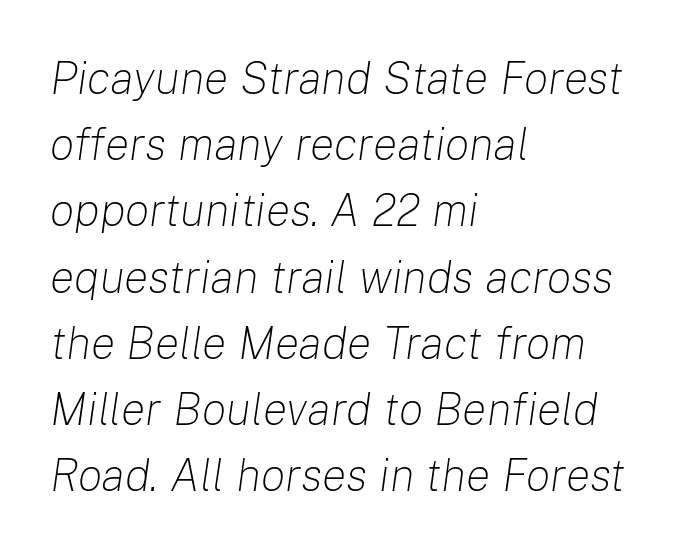
Q: Is the text bold? A: No.
Q: Is the text italic (slanted)? A: Yes, it leans right by about 8 degrees.
Q: Is the text underlined? A: No.
Q: How is the paragraph aligned? A: Left-aligned.
Q: Is the spacing between letters normal or unusually wide? A: Normal.
Q: Is the spacing between lines tight, normal or loose? A: Normal.
Q: Width (condensed, normal, or wide)? A: Normal.
Q: Stroke contrast? A: Low.
Q: x-height? A: Medium.
Q: Monospaced? A: No.
